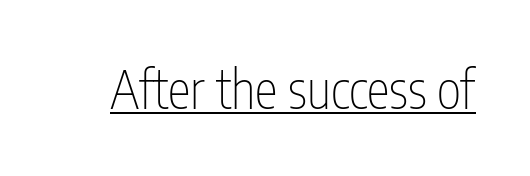
A typesetter would mark this as roman, not italic. Stems here are at most as thick as an everyday book face. Varying glyph widths throughout — classic text-font behaviour. A typographer would call this underscored text. The passage shown is typeset with a sans-serif family.
